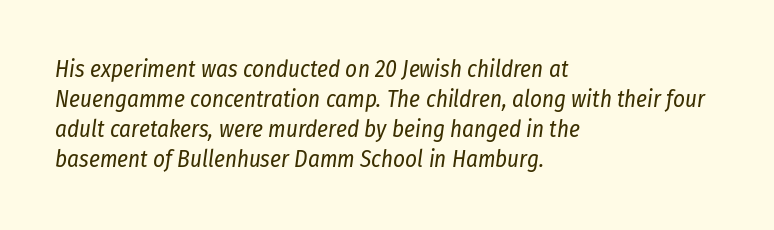
The image shows 23 px text type, italic (leaning right); set left-aligned, normal line spacing (1.31x), normal letter spacing, not underlined.
